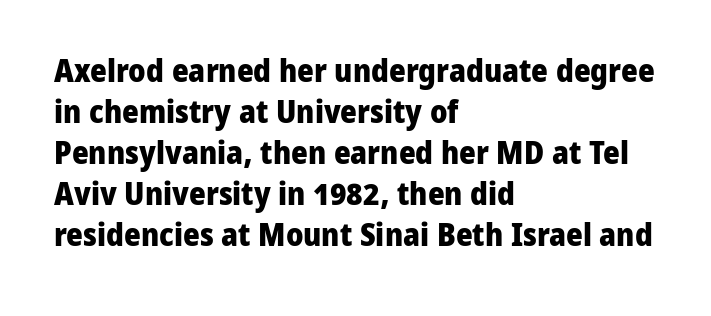
Q: Is the text bold? A: Yes.
Q: Is the text italic (slanted)? A: No, it is upright.
Q: Is the typeface a serif or a sans-serif typeface? A: Sans-serif.
Q: Is the text underlined? A: No.
Q: How is the paragraph aligned? A: Left-aligned.
Q: Is the spacing between letters normal or unusually wide? A: Normal.
Q: Is the spacing between lines tight, normal or loose? A: Normal.
Q: Width (condensed, normal, or wide)? A: Normal.
Q: Stroke contrast? A: Low.
Q: x-height? A: Medium.
Q: Monospaced? A: No.
